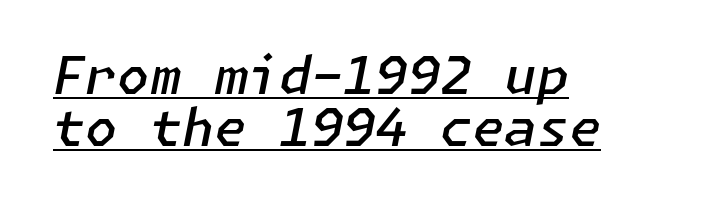
A typesetter would call this leading minimal, almost set solid. This rendering leaves character spacing at its baseline value. This is moderately heavy type, rendered in semibold. Does the copy run flush right? No — it runs flush left. The typography opts for an oblique posture over an upright one. Honestly, the underline is the first thing you notice here.
